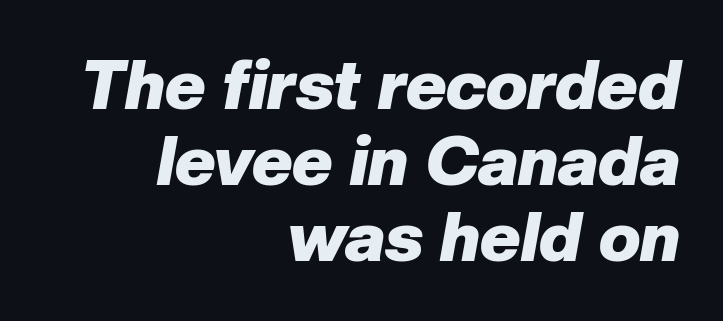
{"italic": "yes", "lean": "right", "slant_degrees": 10, "bold": "yes", "weight": "heavy", "width": "normal", "stroke_contrast": "low", "x_height": "medium", "monospaced": "no", "underline": "no", "align": "right", "line_spacing": "tight", "line_spacing_ratio": 1.1, "letter_spacing": "normal", "letter_spacing_em": 0.0, "glyph_px": 69}
